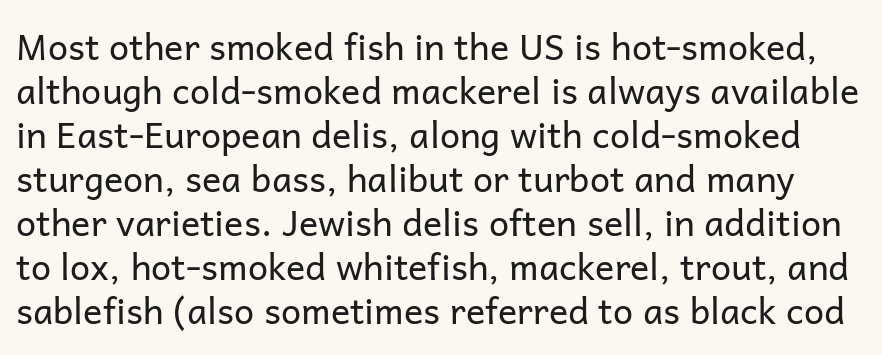
{"serif": "no", "italic": "no", "bold": "no", "weight": "regular", "width": "normal", "stroke_contrast": "low", "x_height": "medium", "monospaced": "no", "underline": "no", "line_spacing_ratio": 1.22, "letter_spacing": "normal", "letter_spacing_em": 0.0, "glyph_px": 36}
